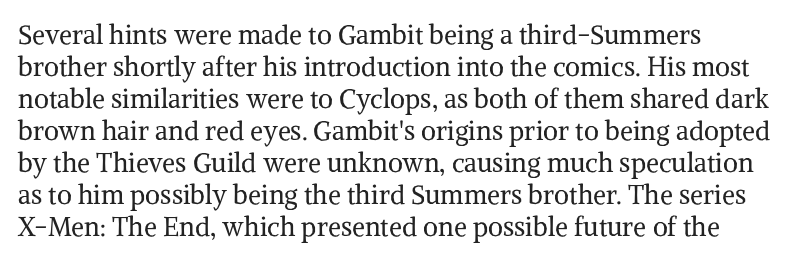
{"italic": "no", "bold": "no", "underline": "no", "line_spacing_ratio": 1.23, "letter_spacing": "normal", "letter_spacing_em": 0.0, "glyph_px": 26}
